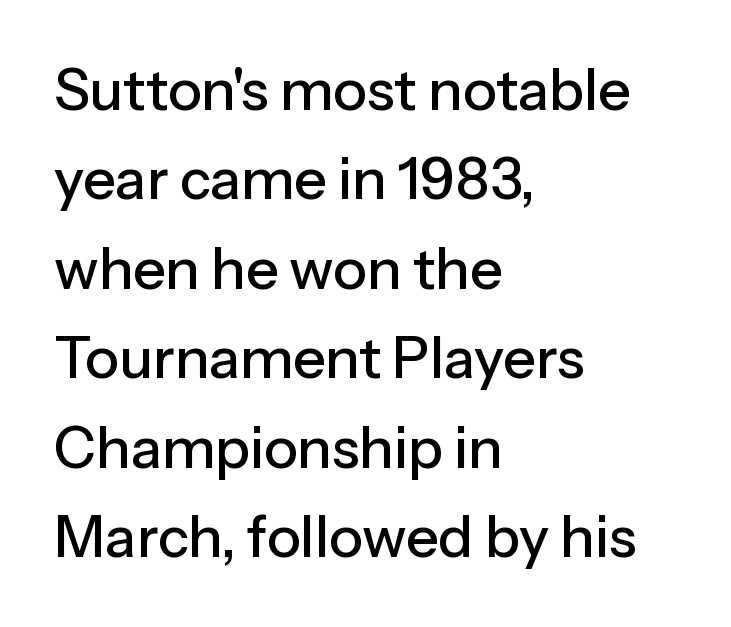
{"serif": "no", "italic": "no", "width": "normal", "stroke_contrast": "low", "x_height": "medium", "monospaced": "no", "underline": "no", "align": "left", "line_spacing": "normal", "line_spacing_ratio": 1.57, "letter_spacing": "normal", "letter_spacing_em": 0.0, "glyph_px": 57}
